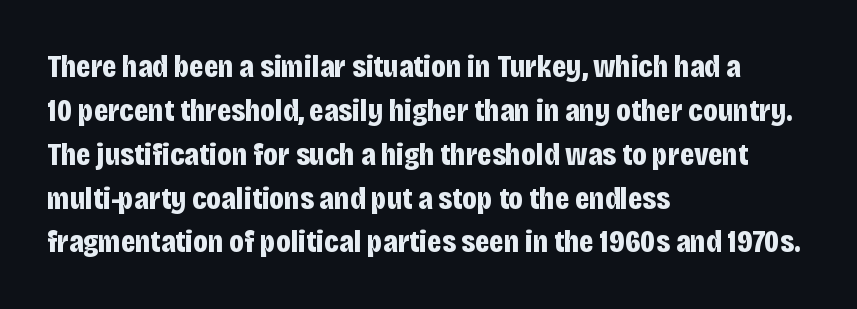
{"serif": "no", "italic": "no", "bold": "yes", "weight": "bold", "width": "condensed", "stroke_contrast": "low", "x_height": "large", "monospaced": "no", "underline": "no", "align": "left", "line_spacing": "normal", "line_spacing_ratio": 1.37, "letter_spacing": "normal", "letter_spacing_em": 0.0, "glyph_px": 32}
